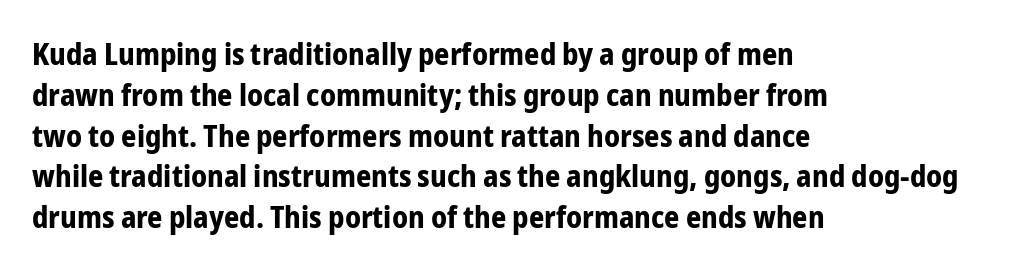
{"serif": "no", "italic": "no", "bold": "yes", "weight": "bold", "width": "condensed", "stroke_contrast": "low", "x_height": "medium", "monospaced": "no", "underline": "no", "align": "left", "line_spacing": "normal", "line_spacing_ratio": 1.36, "letter_spacing": "normal", "letter_spacing_em": 0.0, "glyph_px": 30}
